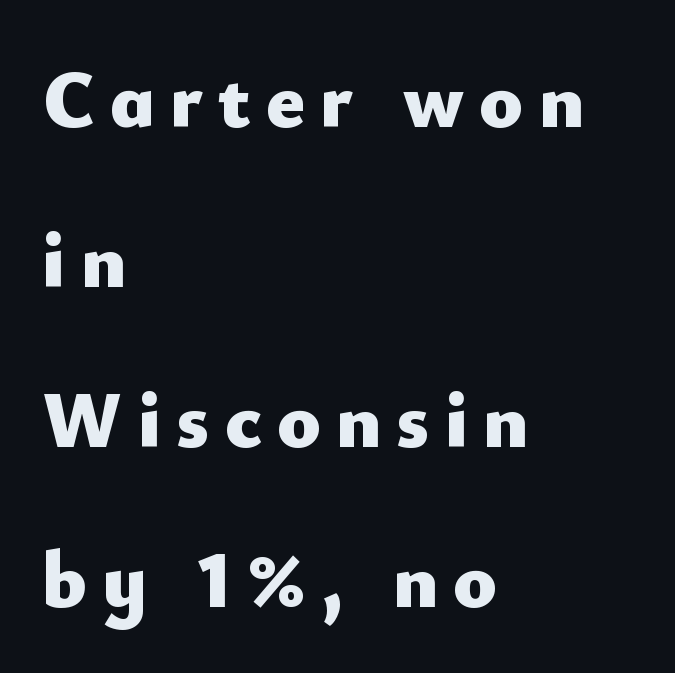
{"serif": "no", "italic": "no", "bold": "yes", "weight": "heavy", "width": "normal", "stroke_contrast": "low", "x_height": "small", "monospaced": "no", "underline": "no", "align": "left", "line_spacing": "loose", "line_spacing_ratio": 2.0, "glyph_px": 80}
